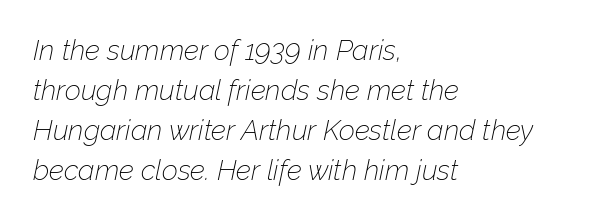
Glyph-to-glyph distance matches everyday printed text. Layout note: lines flush left. Compared with ordinary roman type, these characters are visibly tilted. The letters look calm and open, with moderate or lighter stems. The line-height multiplier appears to be the usual default.
